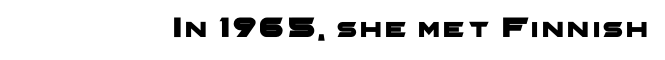
Q: Is the typeface a serif or a sans-serif typeface? A: Sans-serif.
Q: Is the text underlined? A: No.
Q: Width (condensed, normal, or wide)? A: Wide.
Q: Stroke contrast? A: Low.
Q: x-height? A: Medium.
Q: Monospaced? A: No.
